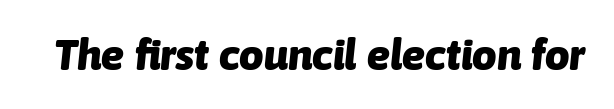
The image shows 43 px heavy type, italic (leaning right); set normal letter spacing, not underlined; low stroke contrast and a medium x-height.
